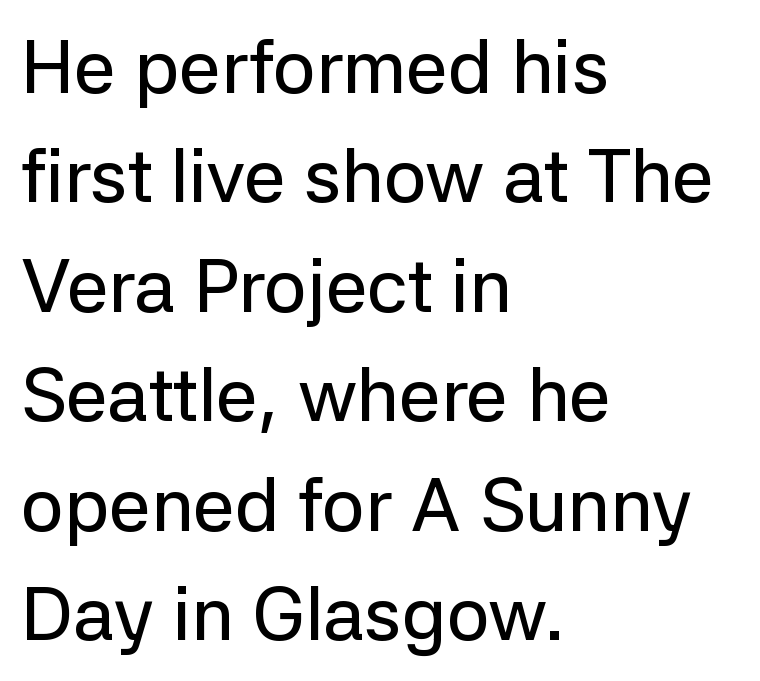
The image shows 75 px sans-serif type, upright; set left-aligned, normal line spacing (1.46x), normal letter spacing, not underlined; low stroke contrast and a medium x-height.
